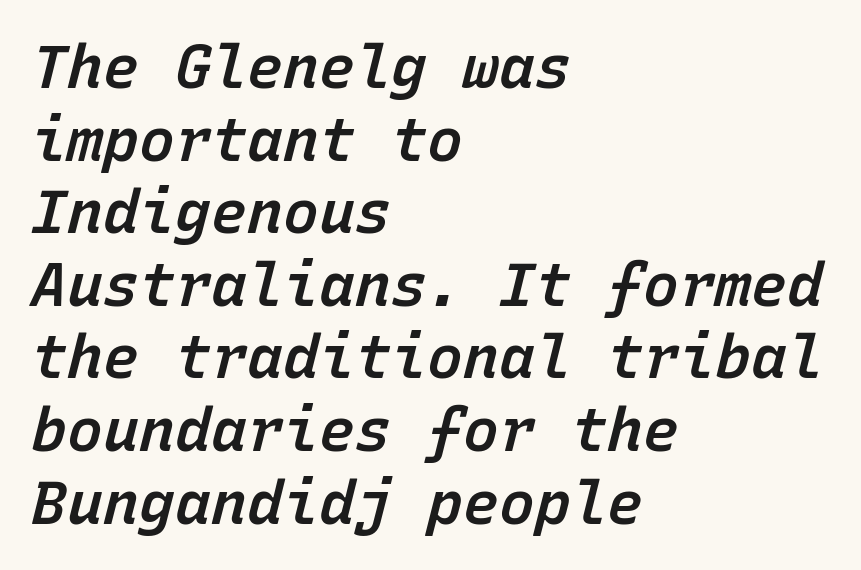
This rendering leaves character spacing at its baseline value. The letters are semibold — heavier than regular but short of a full bold. Slanted lettering throughout. Words float on clear page, feet unadorned.
